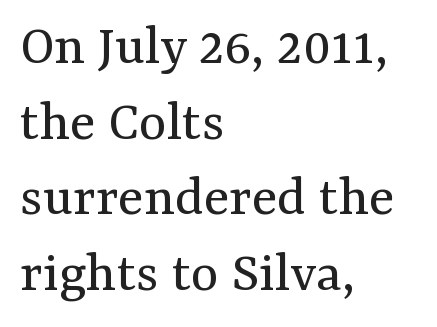
Counters stay open thanks to moderate or lighter strokes. Quick note: not italic, upright. Words float on clear page, feet unadorned. Here the glyphs are tracked normally, forming tight word shapes. The passage shown stacks its lines at a standard gap.
